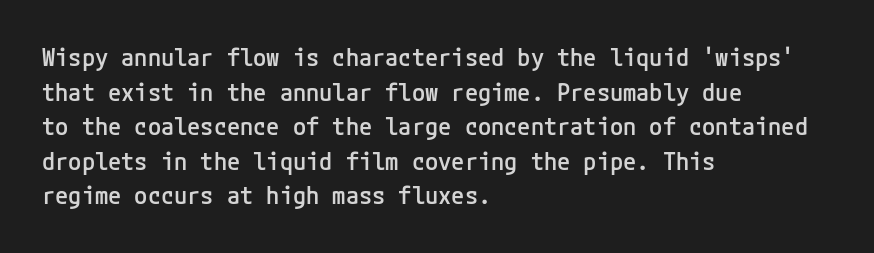
{"italic": "no", "bold": "semi", "underline": "no", "align": "left", "line_spacing": "normal", "line_spacing_ratio": 1.44, "letter_spacing": "normal", "letter_spacing_em": 0.0, "glyph_px": 24}
